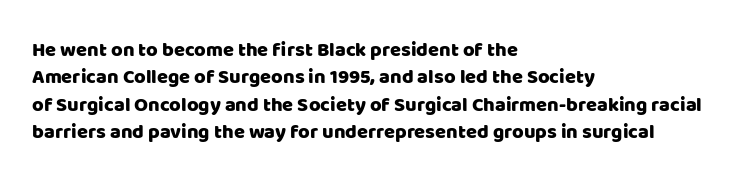
The image shows 20 px text type, upright; set left-aligned, normal line spacing (1.37x), normal letter spacing, not underlined.
